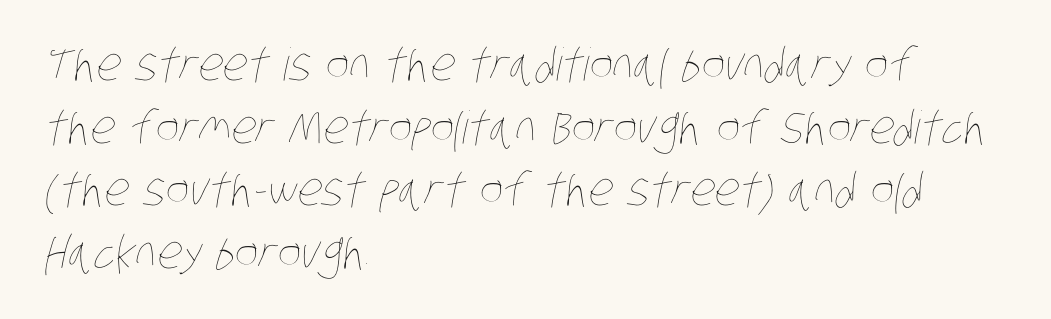
The passage shown is not bold in any degree. Evenly set lines give the paragraph a standard silhouette. Left-aligned paragraph, ragged on the right. Standard letterfit; no display-style spreading of the glyphs. Type without underlining.
